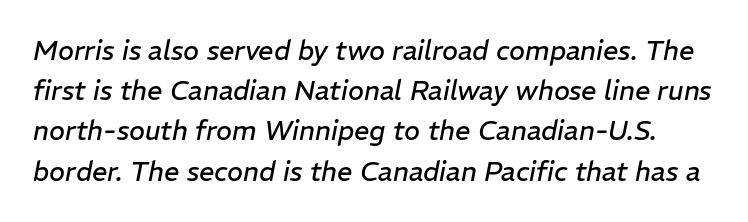
Descenders hang freely into open space. Is the type slanted? Yes — the strokes lean at a clear angle. This sample keeps an unexceptional amount of space between lines. Spacing between characters is what you'd get straight out of the box.
